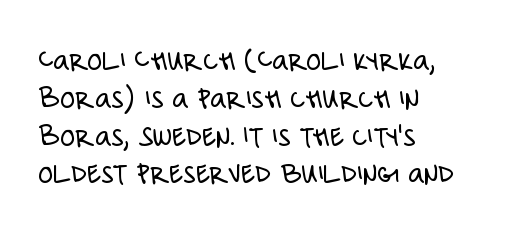
These lines are rendered in a variable-pitch font. Heft: none added — not bold. Only glyphs here, with clear space below each row. The typography opts for an upright posture over an oblique one. The ragged edge is on the right, which tells us the setting is flush left.
